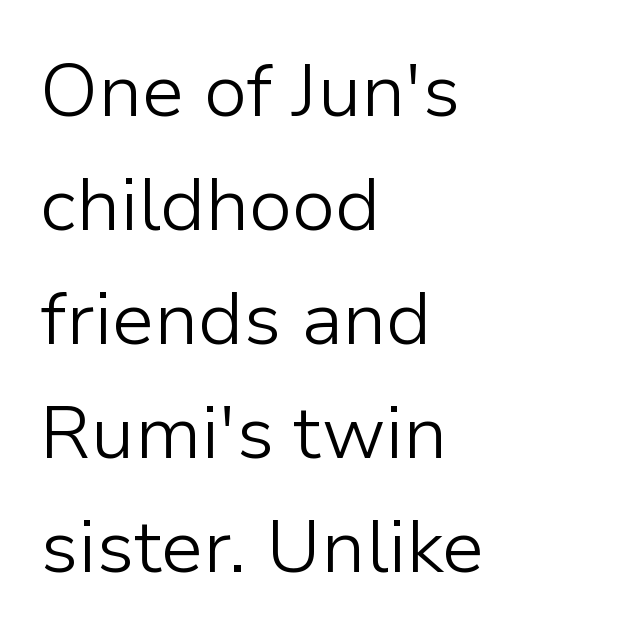
{"serif": "no", "italic": "no", "bold": "no", "weight": "light", "width": "normal", "stroke_contrast": "low", "x_height": "medium", "monospaced": "no", "underline": "no", "align": "left", "line_spacing": "normal", "line_spacing_ratio": 1.52, "letter_spacing": "normal", "letter_spacing_em": 0.0, "glyph_px": 75}
